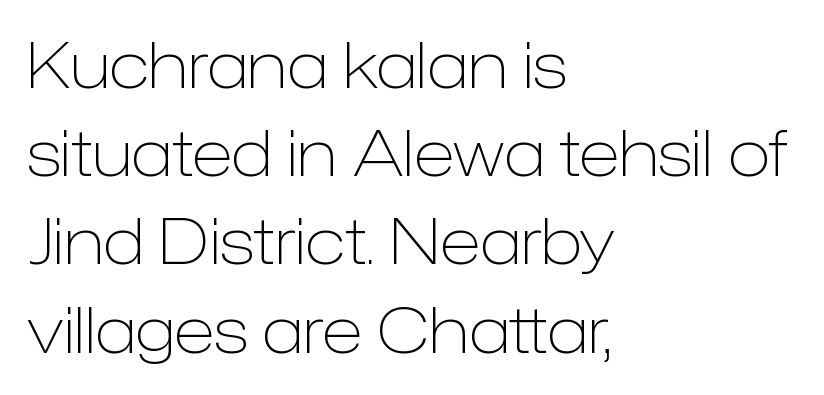
This sample keeps an unexceptional amount of space between lines. You can tell it's not italic because the verticals are truly vertical. The lines in this sample share a left origin and differ only in where they stop. Font category for this specimen: sans-serif. A clean baseline with only descenders dipping below it.
